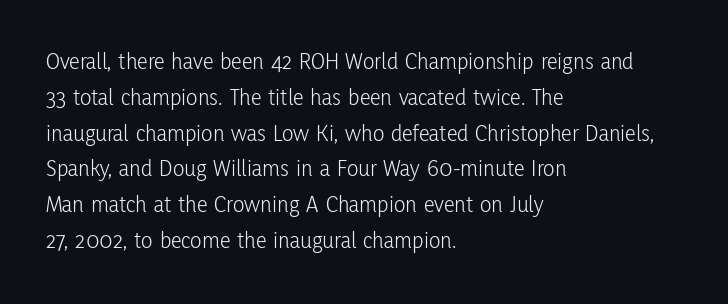
The setting favours the left margin, as ordinary paragraphs usually do. Upright lettering throughout. Letter spacing: default. No chunkiness to these letters — they're not bold.
